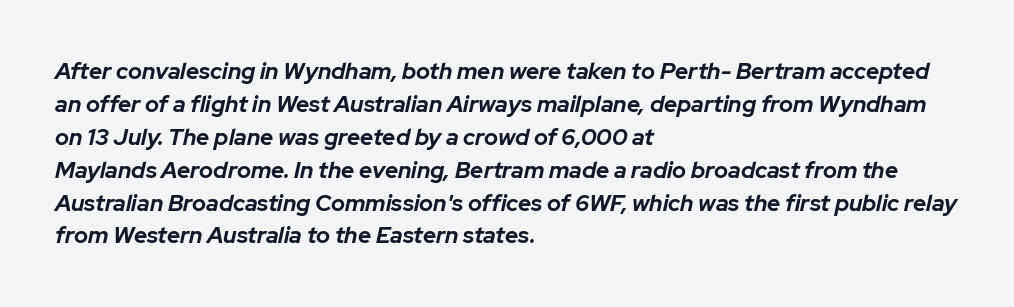
{"italic": "yes", "lean": "right", "slant_degrees": 12, "bold": "yes", "underline": "no", "align": "left", "line_spacing": "normal", "line_spacing_ratio": 1.43, "letter_spacing": "normal", "letter_spacing_em": 0.0, "glyph_px": 23}
